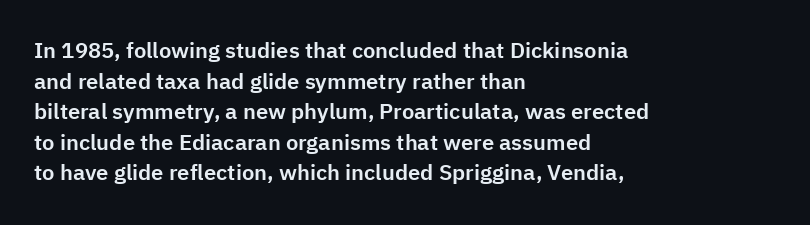
{"italic": "no", "underline": "no", "align": "left", "line_spacing": "normal", "line_spacing_ratio": 1.39, "letter_spacing": "normal", "letter_spacing_em": 0.0, "glyph_px": 22}
